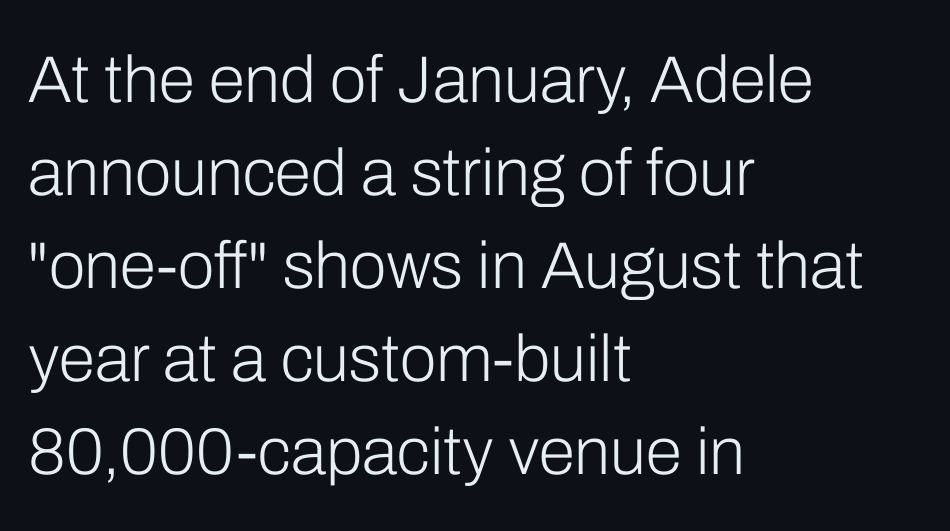
The rendering uses natural spacing where letterforms have individual widths. This rendering uses left alignment, leaving the right contour irregular. Nobody drew a line under any word here. If you measured baseline to baseline, you'd find a middling distance. Do the letters lean? They stand straight. Each stroke keeps to a modest, everyday thickness or less.
